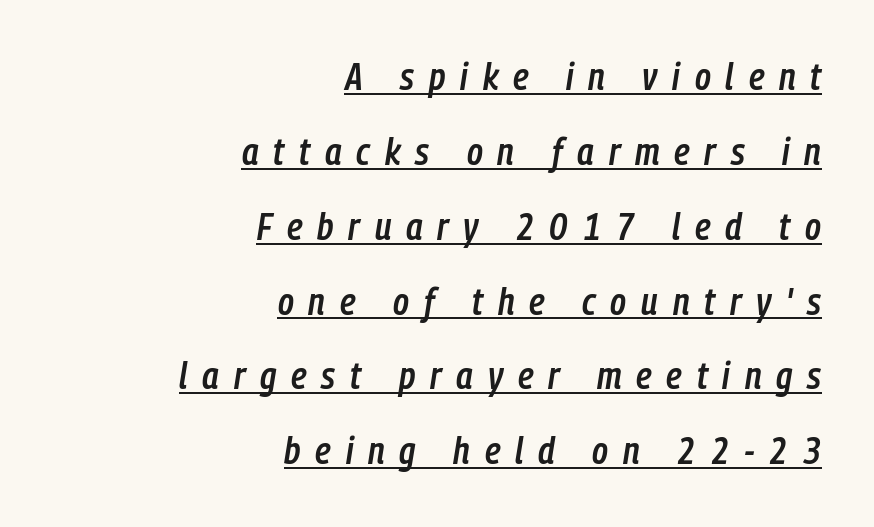
The image shows 38 px semibold, condensed type, italic (leaning right); set right-aligned, loose line spacing (1.97x), unusually wide letter spacing (+0.39 em), underlined; low stroke contrast and a medium x-height.
